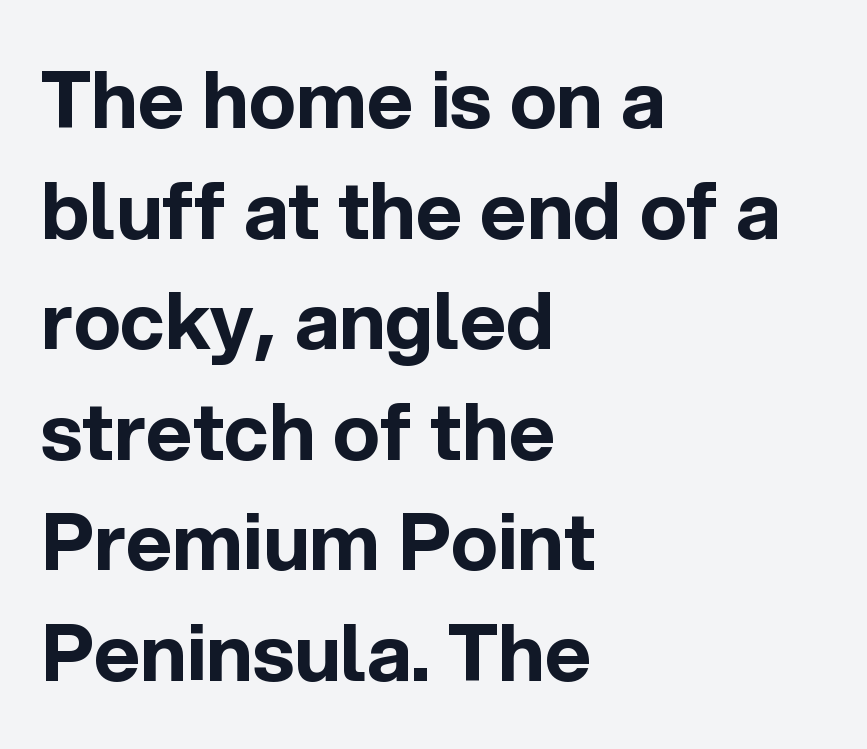
{"serif": "no", "italic": "no", "bold": "yes", "weight": "bold", "width": "normal", "x_height": "medium", "monospaced": "no", "underline": "no", "align": "left", "line_spacing": "normal", "line_spacing_ratio": 1.4, "letter_spacing": "normal", "letter_spacing_em": 0.0, "glyph_px": 79}
